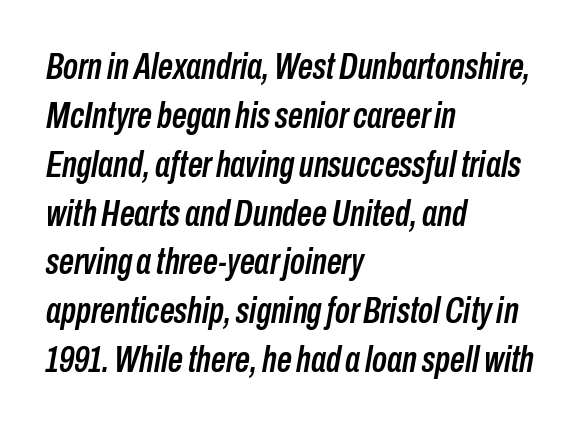
Q: Is the text italic (slanted)? A: Yes, it leans right by about 10 degrees.
Q: Is the text underlined? A: No.
Q: How is the paragraph aligned? A: Left-aligned.
Q: Is the spacing between letters normal or unusually wide? A: Normal.
Q: Is the spacing between lines tight, normal or loose? A: Normal.
Q: Width (condensed, normal, or wide)? A: Condensed.
Q: Stroke contrast? A: Low.
Q: x-height? A: Medium.
Q: Monospaced? A: No.
